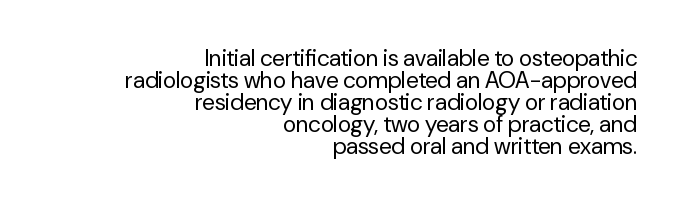
Q: Is the text bold? A: No.
Q: Is the text italic (slanted)? A: No, it is upright.
Q: Is the text underlined? A: No.
Q: How is the paragraph aligned? A: Right-aligned.
Q: Is the spacing between letters normal or unusually wide? A: Normal.
Q: Is the spacing between lines tight, normal or loose? A: Tight.
